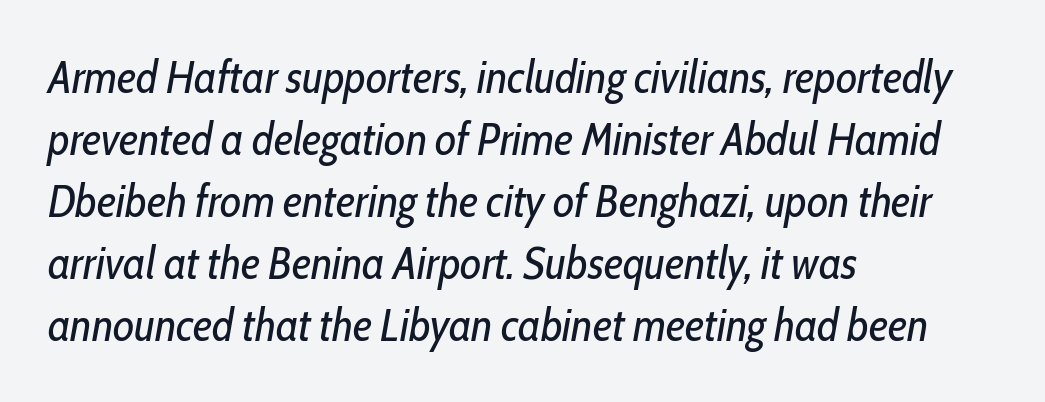
{"italic": "yes", "lean": "right", "slant_degrees": 10, "bold": "no", "weight": "regular", "width": "condensed", "stroke_contrast": "low", "x_height": "medium", "monospaced": "no", "underline": "no", "align": "left", "line_spacing": "normal", "line_spacing_ratio": 1.35, "letter_spacing": "normal", "letter_spacing_em": 0.0, "glyph_px": 46}
